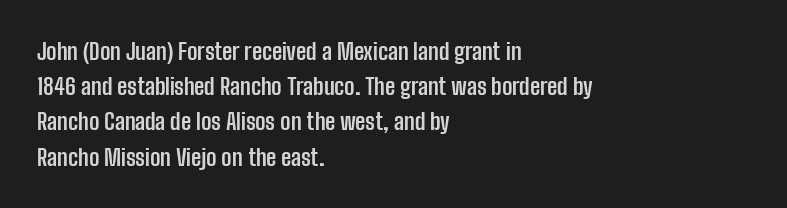
{"italic": "no", "bold": "yes", "underline": "no", "align": "left", "line_spacing": "normal", "line_spacing_ratio": 1.53, "letter_spacing": "normal", "letter_spacing_em": 0.0, "glyph_px": 23}
